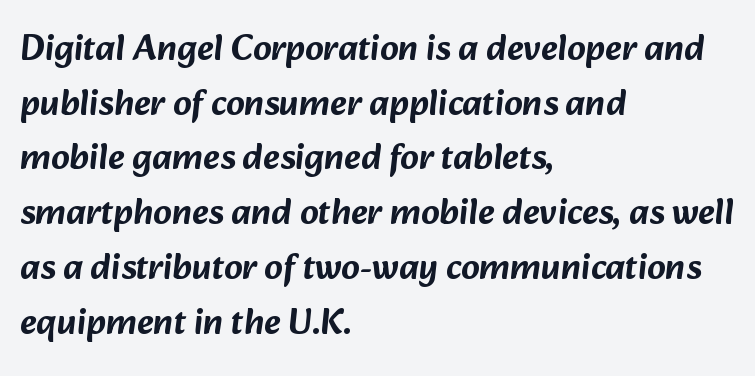
{"serif": "no", "width": "normal", "stroke_contrast": "low", "x_height": "medium", "monospaced": "no", "underline": "no", "align": "left", "line_spacing": "normal", "line_spacing_ratio": 1.52, "letter_spacing": "normal", "letter_spacing_em": 0.0, "glyph_px": 36}
